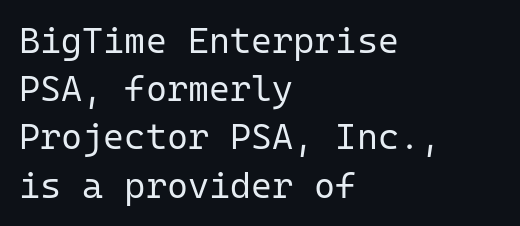
The image shows 36 px regular-weight sans-serif type, upright, monospaced; set left-aligned, normal line spacing (1.34x), normal letter spacing, not underlined; low stroke contrast and a medium x-height.
